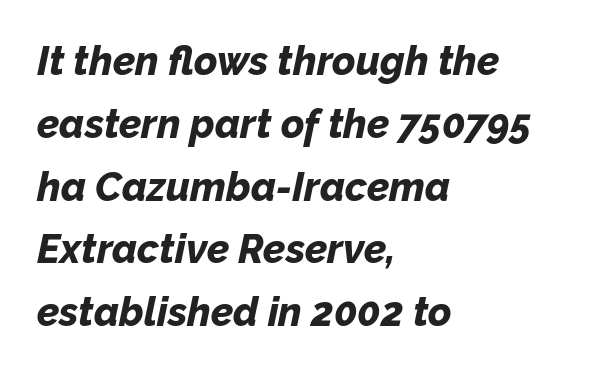
The image shows 40 px bold type, italic (leaning right); set left-aligned, normal line spacing (1.57x), normal letter spacing, not underlined; low stroke contrast and a medium x-height.
